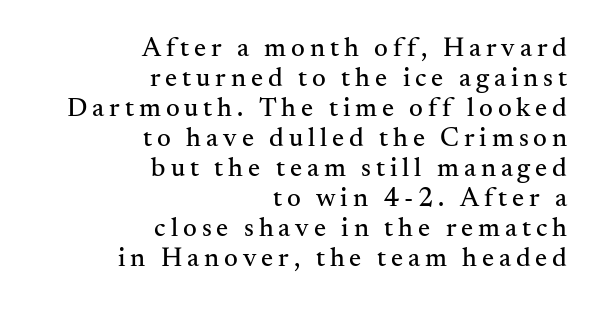
A typesetter would mark this as roman, not italic. Plain, unruled lines of type. Line ends are locked; line starts wander. Interline gaps are noticeably narrow in this sample.
